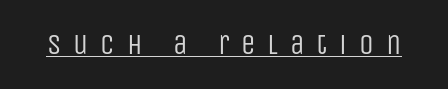
Q: Is the text bold? A: No.
Q: Is the text italic (slanted)? A: No, it is upright.
Q: Is the typeface a serif or a sans-serif typeface? A: Sans-serif.
Q: Is the text underlined? A: Yes.
Q: Is the spacing between letters normal or unusually wide? A: Unusually wide.
Q: Width (condensed, normal, or wide)? A: Condensed.
Q: Stroke contrast? A: Low.
Q: x-height? A: Large.
Q: Monospaced? A: No.
